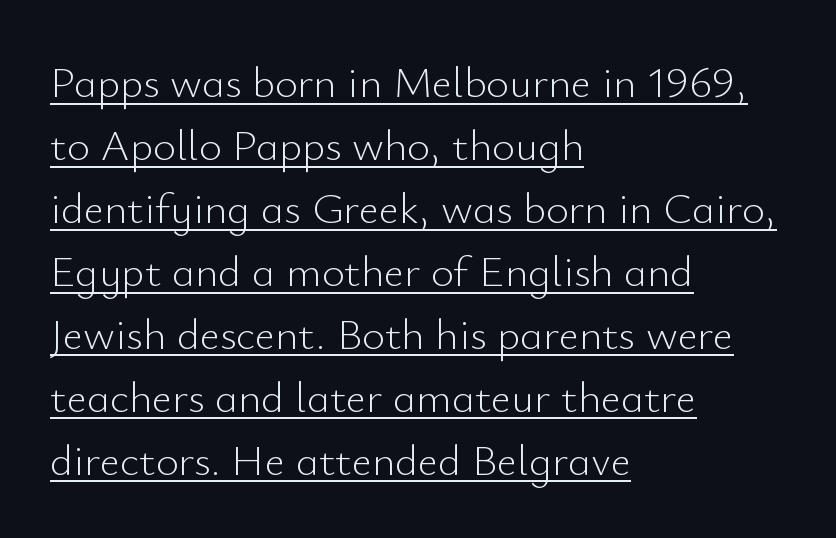
Q: Is the text bold? A: No.
Q: Is the text italic (slanted)? A: No, it is upright.
Q: Is the typeface a serif or a sans-serif typeface? A: Sans-serif.
Q: Is the text underlined? A: Yes.
Q: How is the paragraph aligned? A: Left-aligned.
Q: Is the spacing between letters normal or unusually wide? A: Normal.
Q: Is the spacing between lines tight, normal or loose? A: Normal.
Q: Width (condensed, normal, or wide)? A: Normal.
Q: Stroke contrast? A: Low.
Q: x-height? A: Small.
Q: Monospaced? A: No.
